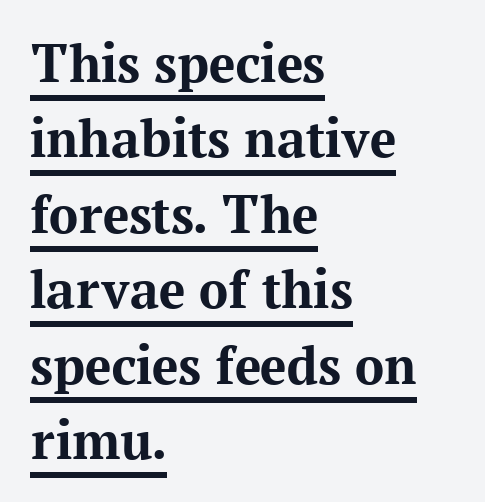
Q: Is the text bold? A: Yes.
Q: Is the text italic (slanted)? A: No, it is upright.
Q: Is the typeface a serif or a sans-serif typeface? A: Serif.
Q: Is the text underlined? A: Yes.
Q: How is the paragraph aligned? A: Left-aligned.
Q: Is the spacing between letters normal or unusually wide? A: Normal.
Q: Is the spacing between lines tight, normal or loose? A: Normal.
Q: Width (condensed, normal, or wide)? A: Normal.
Q: Stroke contrast? A: Medium.
Q: x-height? A: Medium.
Q: Monospaced? A: No.
